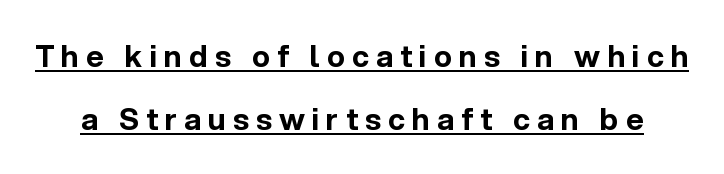
Q: Is the text bold? A: Yes.
Q: Is the text italic (slanted)? A: No, it is upright.
Q: Is the typeface a serif or a sans-serif typeface? A: Sans-serif.
Q: Is the text underlined? A: Yes.
Q: Is the spacing between letters normal or unusually wide? A: Unusually wide.
Q: Is the spacing between lines tight, normal or loose? A: Loose.
Q: Width (condensed, normal, or wide)? A: Normal.
Q: x-height? A: Medium.
Q: Monospaced? A: No.
